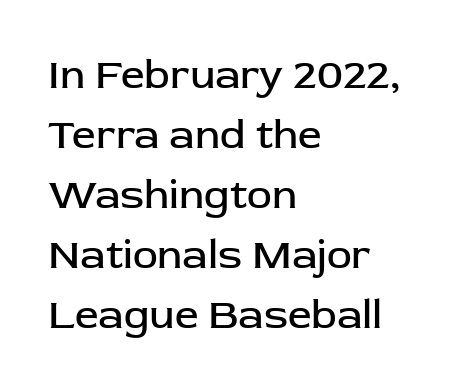
Q: Is the text bold? A: No.
Q: Is the text italic (slanted)? A: No, it is upright.
Q: Is the typeface a serif or a sans-serif typeface? A: Sans-serif.
Q: Is the text underlined? A: No.
Q: How is the paragraph aligned? A: Left-aligned.
Q: Is the spacing between letters normal or unusually wide? A: Normal.
Q: Is the spacing between lines tight, normal or loose? A: Normal.
Q: Width (condensed, normal, or wide)? A: Normal.
Q: Stroke contrast? A: Low.
Q: x-height? A: Medium.
Q: Monospaced? A: No.
